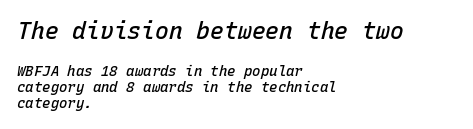
The image shows 23 px text type, italic (leaning right); set left-aligned, tight line spacing (1.14x), normal letter spacing, not underlined; the first (top) block is 1.64x larger.
